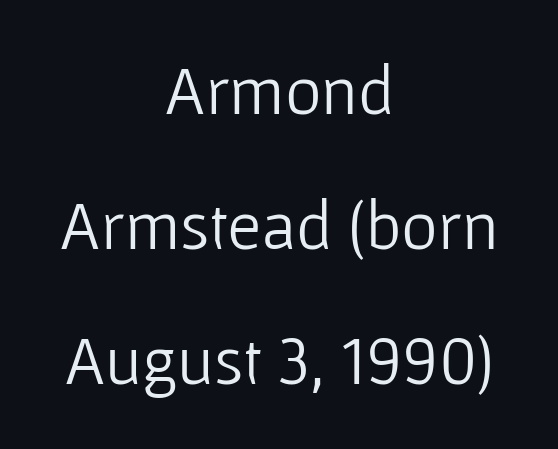
Q: Is the text bold? A: No.
Q: Is the text italic (slanted)? A: No, it is upright.
Q: Is the typeface a serif or a sans-serif typeface? A: Sans-serif.
Q: Is the text underlined? A: No.
Q: How is the paragraph aligned? A: Centered.
Q: Is the spacing between letters normal or unusually wide? A: Normal.
Q: Is the spacing between lines tight, normal or loose? A: Loose.
Q: Width (condensed, normal, or wide)? A: Normal.
Q: Stroke contrast? A: Low.
Q: x-height? A: Medium.
Q: Monospaced? A: No.
